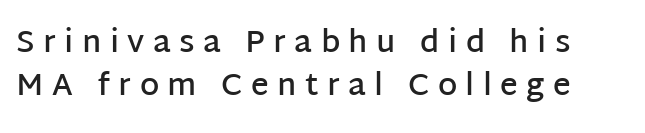
{"serif": "no", "italic": "no", "bold": "semi", "weight": "semibold", "width": "normal", "stroke_contrast": "low", "x_height": "large", "monospaced": "no", "underline": "no", "line_spacing": "normal", "line_spacing_ratio": 1.4, "letter_spacing": "wide", "letter_spacing_em": 0.27, "glyph_px": 31}
